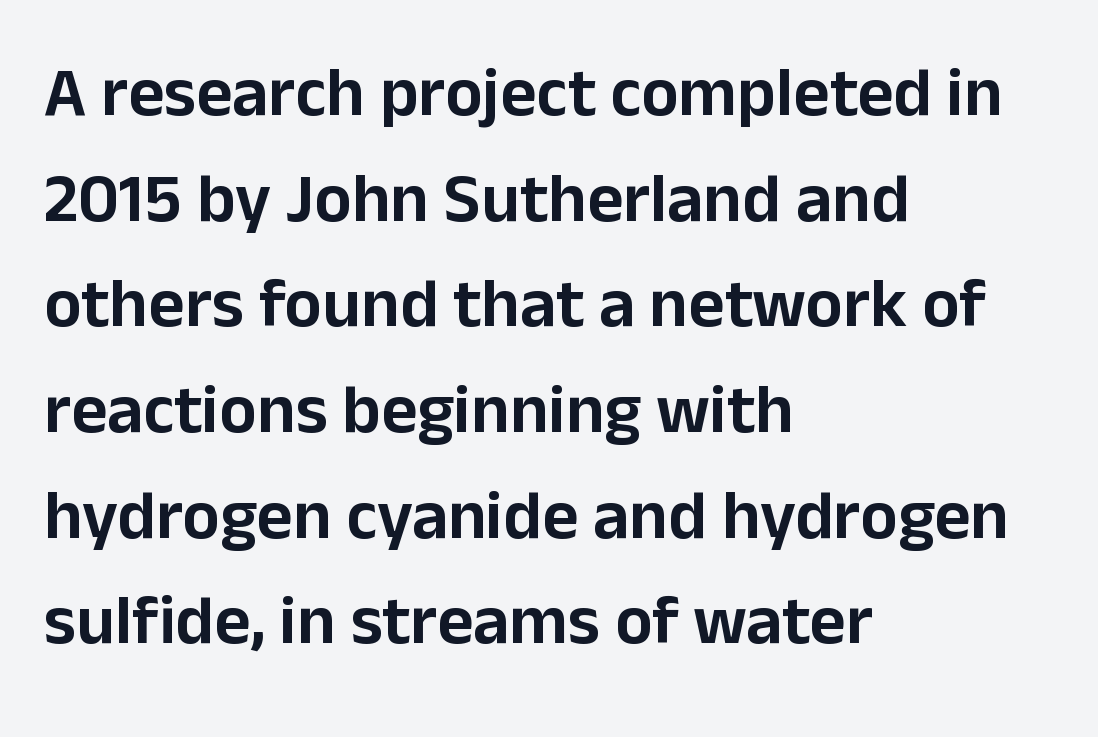
{"serif": "no", "italic": "no", "width": "normal", "stroke_contrast": "low", "x_height": "medium", "monospaced": "no", "underline": "no", "align": "left", "line_spacing": "normal", "line_spacing_ratio": 1.51, "letter_spacing": "normal", "letter_spacing_em": 0.0, "glyph_px": 70}
